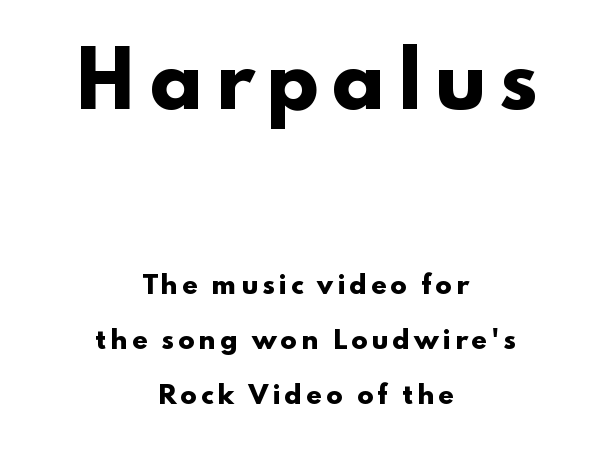
Q: Is the text bold? A: Yes.
Q: Is the text italic (slanted)? A: No, it is upright.
Q: Is the typeface a serif or a sans-serif typeface? A: Sans-serif.
Q: Is the text underlined? A: No.
Q: How is the paragraph aligned? A: Centered.
Q: Is the spacing between lines tight, normal or loose? A: Loose.
Q: Which block of text is set in a larger size, the first (top) or the second (bottom)? A: The first (top) one.
Q: Width (condensed, normal, or wide)? A: Wide.
Q: Stroke contrast? A: Low.
Q: x-height? A: Small.
Q: Monospaced? A: No.
